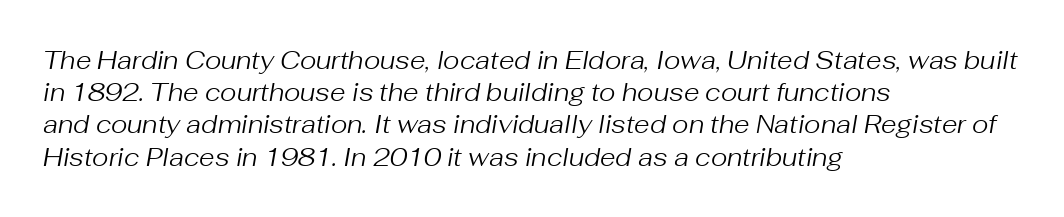
Compared with ordinary roman type, these characters are visibly tilted. The line-height multiplier appears to be the usual default. Words float on clear page, feet unadorned. Heaviness? Minimal to ordinary, like unemphasized prose.
